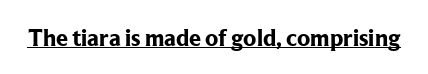
Q: Is the text bold? A: Yes.
Q: Is the text italic (slanted)? A: No, it is upright.
Q: Is the text underlined? A: Yes.
Q: Is the spacing between letters normal or unusually wide? A: Normal.
